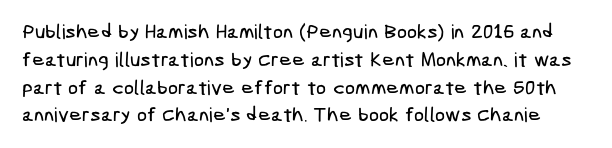
This sample keeps an unexceptional amount of space between lines. The strip under each line holds only bare page. Look at the tracking — it's just the regular setting, nothing added.
